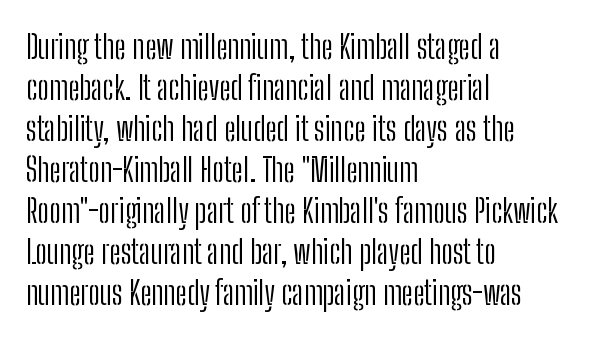
The image shows 33 px light, condensed sans-serif type, upright; set left-aligned, line spacing 1.24x, normal letter spacing, not underlined; low stroke contrast and a medium x-height.
